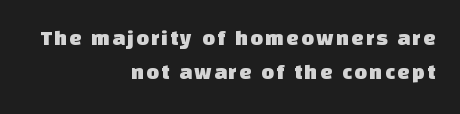
The image shows 22 px text type; set right-aligned, normal line spacing (1.55x), not underlined.
